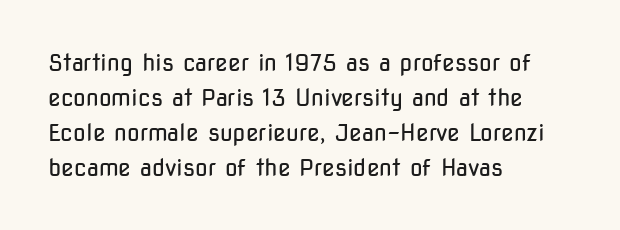
The image shows 23 px text type, upright; set left-aligned, normal line spacing (1.52x), normal letter spacing, not underlined.
